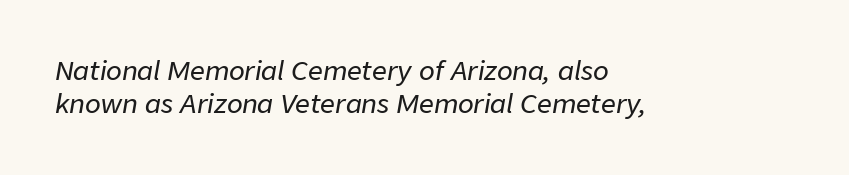
Q: Is the text italic (slanted)? A: Yes, it leans right by about 9 degrees.
Q: Is the text underlined? A: No.
Q: How is the paragraph aligned? A: Left-aligned.
Q: Is the spacing between letters normal or unusually wide? A: Normal.
Q: Is the spacing between lines tight, normal or loose? A: Normal.
